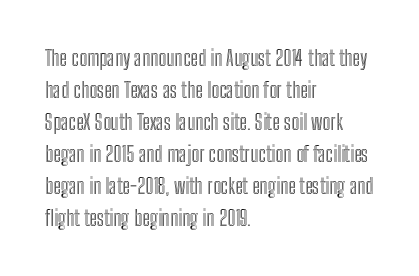
Q: Is the text italic (slanted)? A: No, it is upright.
Q: Is the text underlined? A: No.
Q: How is the paragraph aligned? A: Left-aligned.
Q: Is the spacing between letters normal or unusually wide? A: Normal.
Q: Is the spacing between lines tight, normal or loose? A: Normal.
